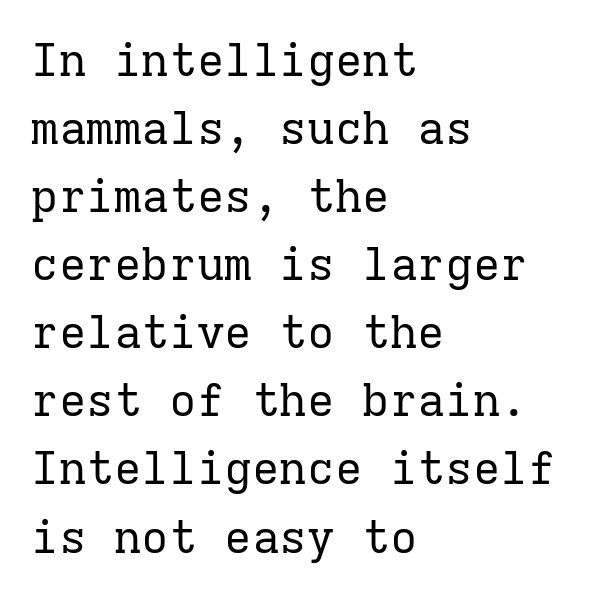
Q: Is the text bold? A: No.
Q: Is the text italic (slanted)? A: No, it is upright.
Q: Is the typeface a serif or a sans-serif typeface? A: Serif.
Q: Is the text underlined? A: No.
Q: How is the paragraph aligned? A: Left-aligned.
Q: Is the spacing between letters normal or unusually wide? A: Normal.
Q: Is the spacing between lines tight, normal or loose? A: Normal.
Q: Width (condensed, normal, or wide)? A: Normal.
Q: Stroke contrast? A: Low.
Q: x-height? A: Medium.
Q: Monospaced? A: Yes.
